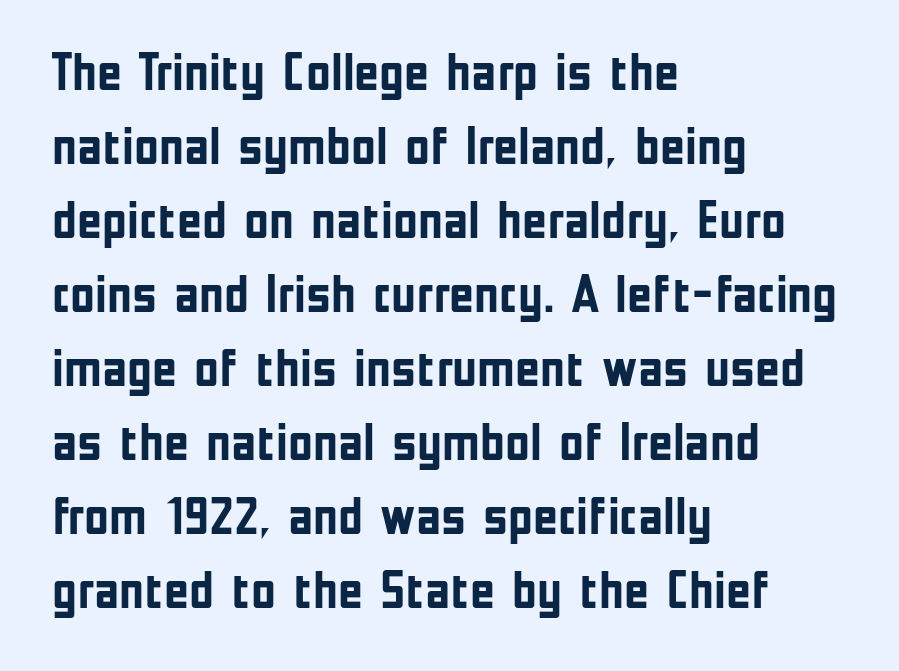
The designer left line spacing at the default. The letters carry no serifs — their stems end cleanly without finishing strokes. As a designer I'd log this as weight 700, bold. Rule under the text: the space is simply empty. The paragraph shown leans on its left margin. No italicization has been applied; the sample stays upright.
